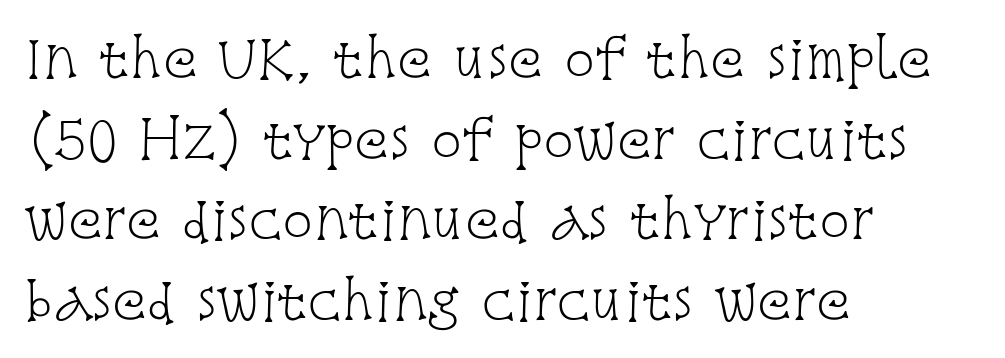
Q: Is the text bold? A: No.
Q: Is the text italic (slanted)? A: No, it is upright.
Q: Is the typeface a serif or a sans-serif typeface? A: Serif.
Q: Is the text underlined? A: No.
Q: How is the paragraph aligned? A: Left-aligned.
Q: Is the spacing between letters normal or unusually wide? A: Normal.
Q: Is the spacing between lines tight, normal or loose? A: Normal.
Q: Width (condensed, normal, or wide)? A: Condensed.
Q: Stroke contrast? A: Low.
Q: x-height? A: Large.
Q: Monospaced? A: No.
